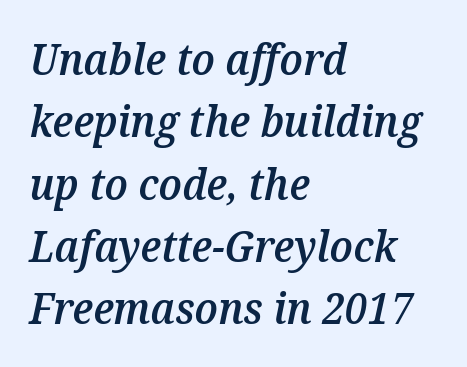
{"italic": "yes", "lean": "right", "slant_degrees": 12, "bold": "semi", "weight": "semibold", "width": "normal", "stroke_contrast": "medium", "x_height": "medium", "monospaced": "no", "underline": "no", "align": "left", "line_spacing": "normal", "line_spacing_ratio": 1.45, "letter_spacing": "normal", "letter_spacing_em": 0.0, "glyph_px": 43}
